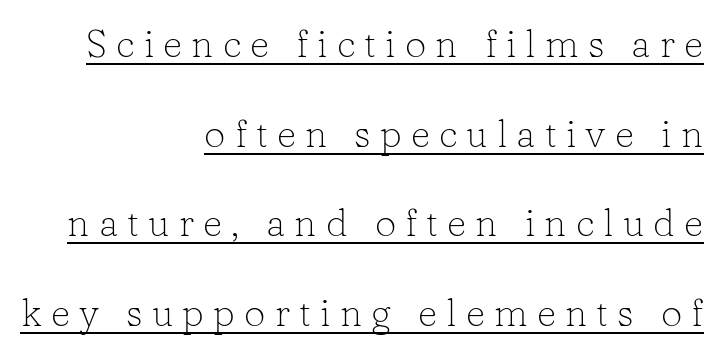
A continuous stroke trails under the words, as in a hyperlink. Rows of type keep a wide berth in the vertical direction. These lines are composed in type with serifs. The gaps between neighbouring characters are conspicuously large. The setting favours the right margin, as signatures and pull-quotes sometimes do.
